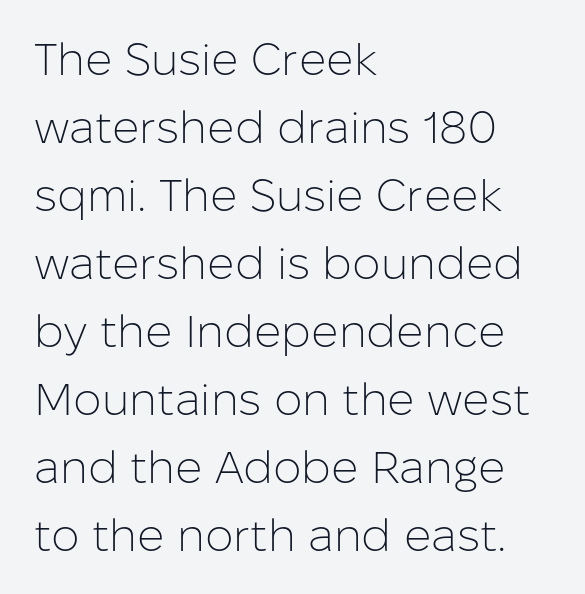
The image shows 45 px light sans-serif type, upright; set left-aligned, normal line spacing (1.51x), normal letter spacing, not underlined; low stroke contrast and a medium x-height.
